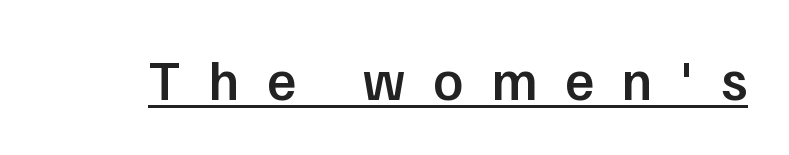
Note the varied advance widths — an 'i' is clearly narrower than an 'm'. Every stem runs plumb, perpendicular to the baseline. Each glyph is drawn with semibold strokes, heavier than normal yet not fully bold. Does the type have serifs? No, each stem ends abruptly.
